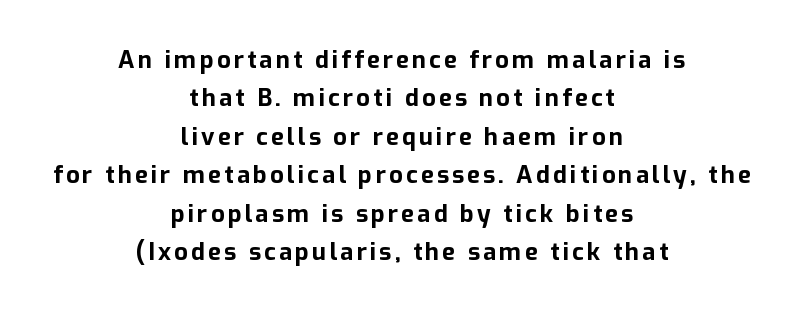
{"italic": "no", "bold": "yes", "underline": "no", "align": "center", "line_spacing": "normal", "line_spacing_ratio": 1.6, "glyph_px": 24}
